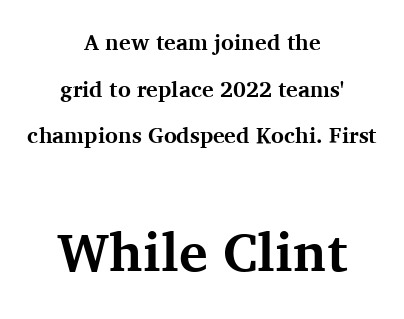
Q: Is the text bold? A: Yes.
Q: Is the text italic (slanted)? A: No, it is upright.
Q: Is the typeface a serif or a sans-serif typeface? A: Serif.
Q: Is the text underlined? A: No.
Q: How is the paragraph aligned? A: Centered.
Q: Is the spacing between letters normal or unusually wide? A: Normal.
Q: Is the spacing between lines tight, normal or loose? A: Loose.
Q: Which block of text is set in a larger size, the first (top) or the second (bottom)? A: The second (bottom) one.
Q: Width (condensed, normal, or wide)? A: Normal.
Q: Stroke contrast? A: Medium.
Q: x-height? A: Medium.
Q: Monospaced? A: No.
